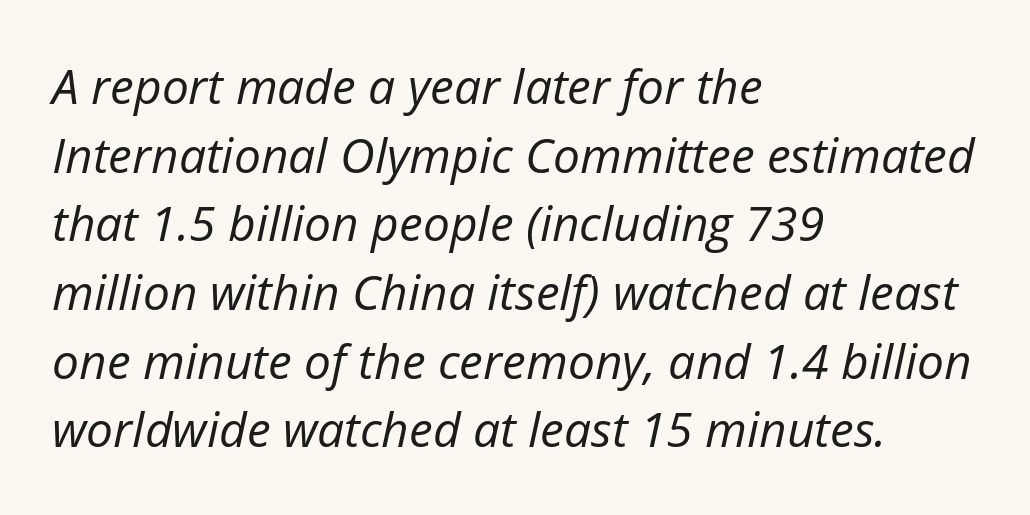
Q: Is the text bold? A: No.
Q: Is the text italic (slanted)? A: Yes, it leans right by about 12 degrees.
Q: Is the text underlined? A: No.
Q: How is the paragraph aligned? A: Left-aligned.
Q: Is the spacing between letters normal or unusually wide? A: Normal.
Q: Is the spacing between lines tight, normal or loose? A: Normal.
Q: Width (condensed, normal, or wide)? A: Normal.
Q: Stroke contrast? A: Low.
Q: x-height? A: Medium.
Q: Monospaced? A: No.
